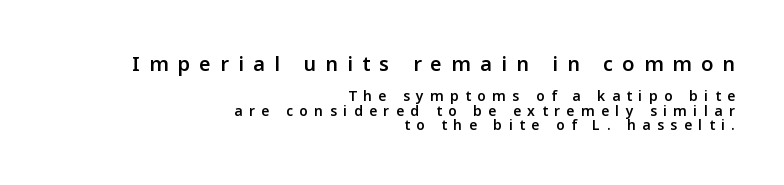
Q: Is the text bold? A: Semi-bold.
Q: Is the text italic (slanted)? A: No, it is upright.
Q: Is the text underlined? A: No.
Q: How is the paragraph aligned? A: Right-aligned.
Q: Is the spacing between letters normal or unusually wide? A: Unusually wide.
Q: Is the spacing between lines tight, normal or loose? A: Tight.
Q: Which block of text is set in a larger size, the first (top) or the second (bottom)? A: The first (top) one.
